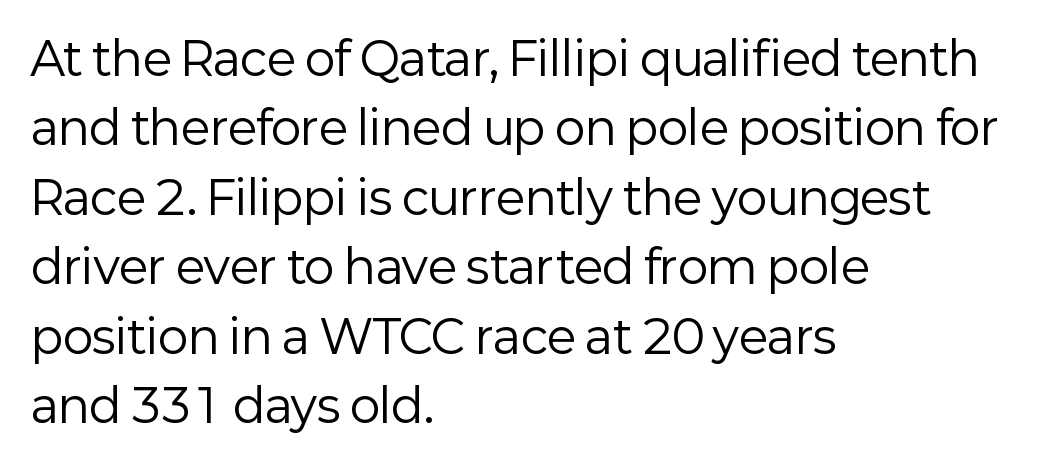
Q: Is the text bold? A: No.
Q: Is the text italic (slanted)? A: No, it is upright.
Q: Is the typeface a serif or a sans-serif typeface? A: Sans-serif.
Q: Is the text underlined? A: No.
Q: How is the paragraph aligned? A: Left-aligned.
Q: Is the spacing between letters normal or unusually wide? A: Normal.
Q: Is the spacing between lines tight, normal or loose? A: Normal.
Q: Width (condensed, normal, or wide)? A: Normal.
Q: Stroke contrast? A: Low.
Q: x-height? A: Medium.
Q: Monospaced? A: No.
